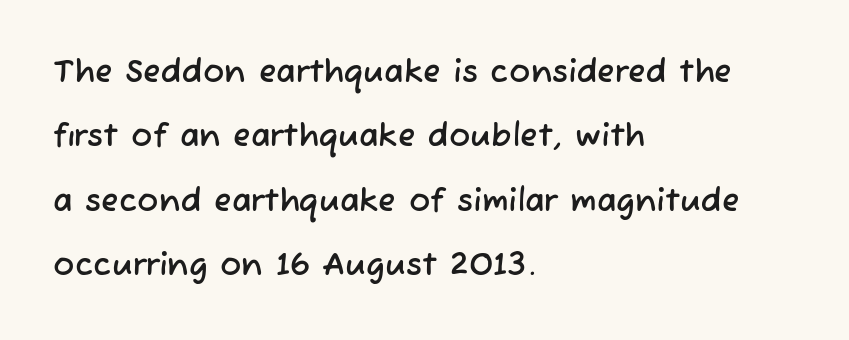
Nobody touched the tracking dial on this one. Caption: multi-line text, flush left, ragged right. In terms of leading, this rendering errs on the spacious side. A typesetter would call this proportional, since set widths differ per character. The gap between lines stays unmarked. The glyphs in this specimen are sans serif.
